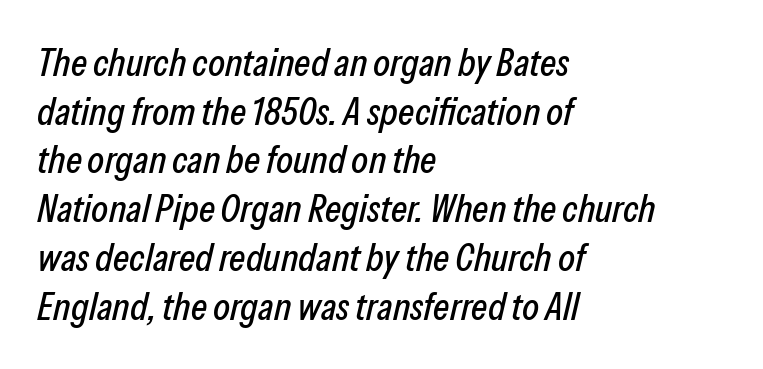
It's the slanting kind of type. The rows are spaced the way most documents space them. All the whitespace from short lines collects on the right. This sample uses plain, unmodified letter spacing. The face used here is proportionally spaced, like ordinary book or web type. The string is rendered with underlining switched off.
